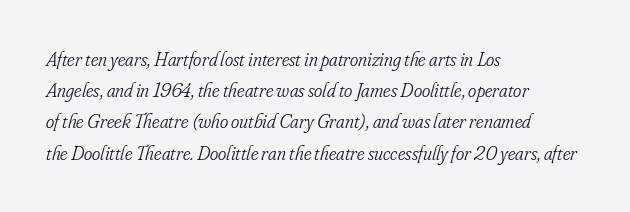
The image shows 20 px text type, italic (leaning right); set left-aligned, normal line spacing (1.56x), normal letter spacing, not underlined.
